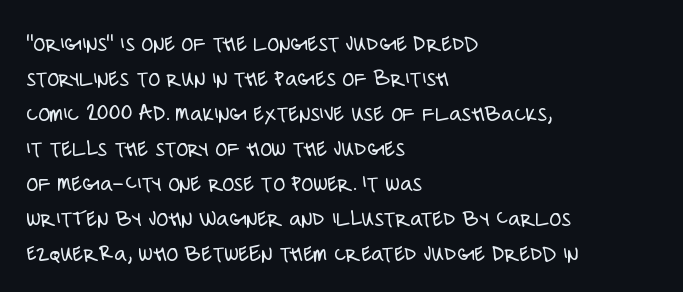
Q: Is the text bold? A: No.
Q: Is the text italic (slanted)? A: No, it is upright.
Q: Is the text underlined? A: No.
Q: How is the paragraph aligned? A: Left-aligned.
Q: Is the spacing between letters normal or unusually wide? A: Normal.
Q: Is the spacing between lines tight, normal or loose? A: Normal.
